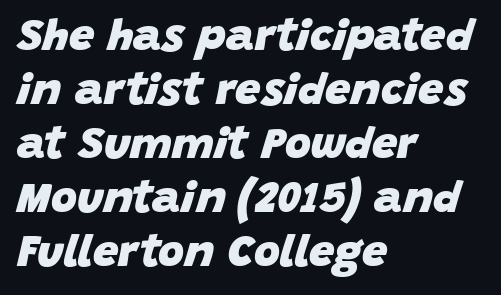
The image shows 45 px heavy type, italic (leaning right); set left-aligned, line spacing 1.2x, normal letter spacing, not underlined; low stroke contrast and a large x-height.
